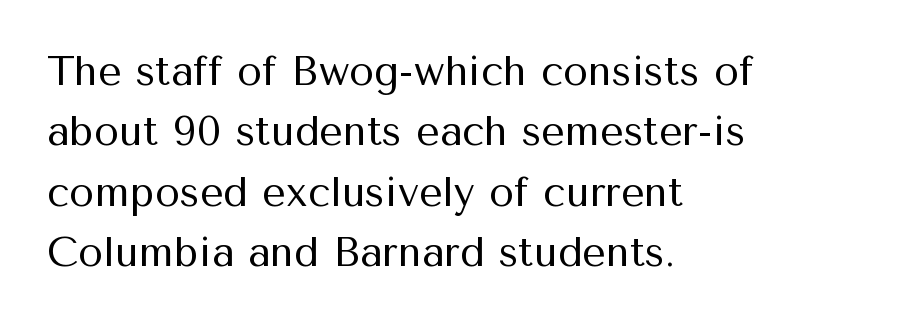
Q: Is the text bold? A: No.
Q: Is the text italic (slanted)? A: No, it is upright.
Q: Is the typeface a serif or a sans-serif typeface? A: Sans-serif.
Q: Is the text underlined? A: No.
Q: How is the paragraph aligned? A: Left-aligned.
Q: Is the spacing between letters normal or unusually wide? A: Normal.
Q: Is the spacing between lines tight, normal or loose? A: Normal.
Q: Width (condensed, normal, or wide)? A: Normal.
Q: Stroke contrast? A: Medium.
Q: x-height? A: Medium.
Q: Monospaced? A: No.
